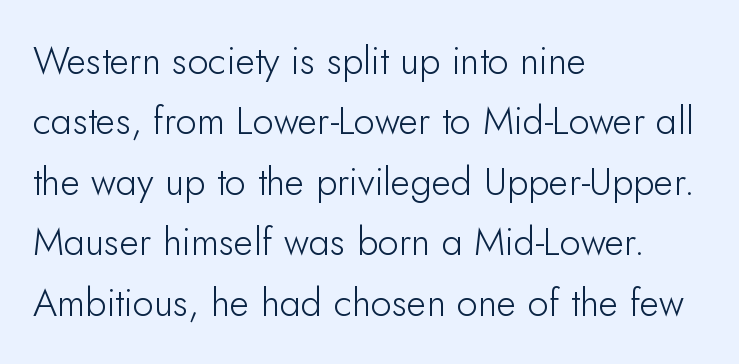
These lines are set flush left with a ragged right edge. Character widths vary here, with narrow letters taking less room than wide ones. Beneath every word, the page is bare. The typesetting does not lean heavy: it is not bold. A normal amount of white space separates one row of letters from the next. Short note: letters normally spaced.
